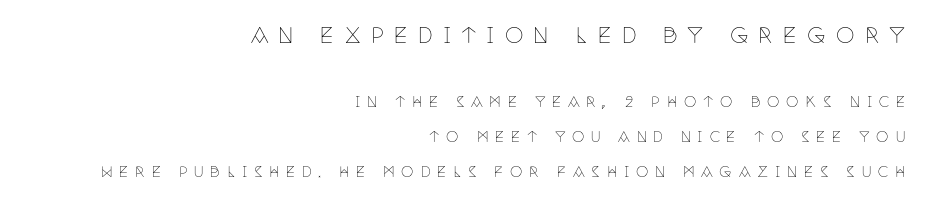
The image shows 21 px text type, upright; set right-aligned, loose line spacing (2.49x), unusually wide letter spacing (+0.47 em), not underlined; the first (top) block is 1.5x larger.
